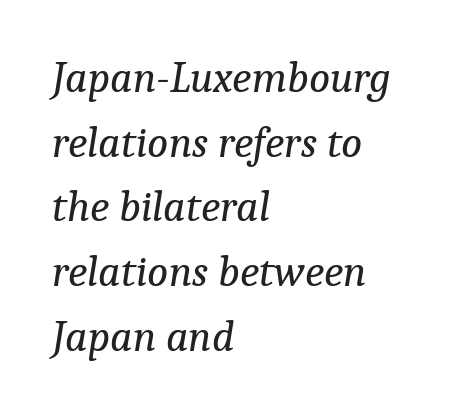
The image shows 44 px regular-weight serif type, italic (leaning right); set left-aligned, normal line spacing (1.47x), normal letter spacing, not underlined; low stroke contrast and a medium x-height.
